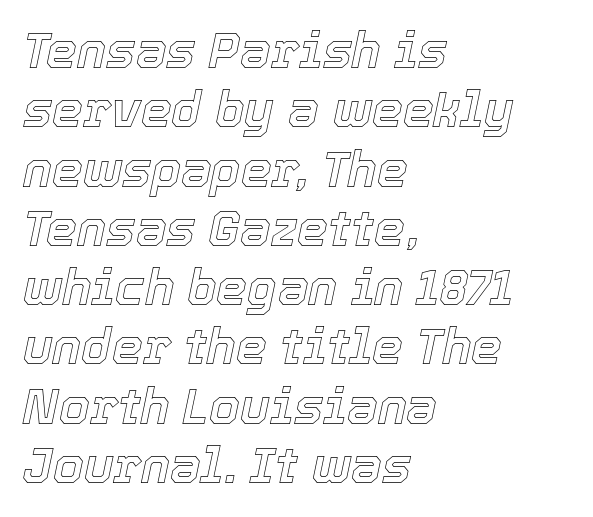
This sample has the flowing, uneven cadence of proportional lettering. Honestly, the letter spacing is just normal — you wouldn't notice it. The whole block is typeset with a tilt. If you drew a ruler down the left edge, every line would touch it.
